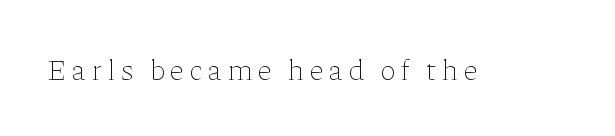
Descenders are the only things crossing below the line. Ordinary non-slanted type is in use. Proportional: the letters do not fall into vertical columns. Caption: expanded tracking, letters set apart. The letters look calm and open, with moderate or lighter stems.
